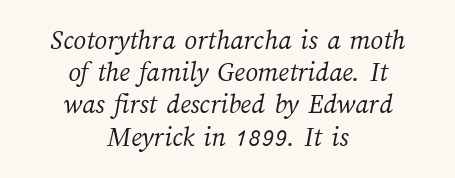
The image shows 28 px light type; set centered, tight line spacing (1.15x), normal letter spacing, not underlined; medium stroke contrast and a medium x-height.
